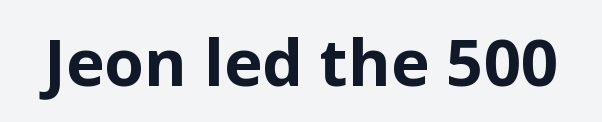
The image shows 65 px bold sans-serif type, upright; set normal letter spacing, not underlined; low stroke contrast and a medium x-height.
